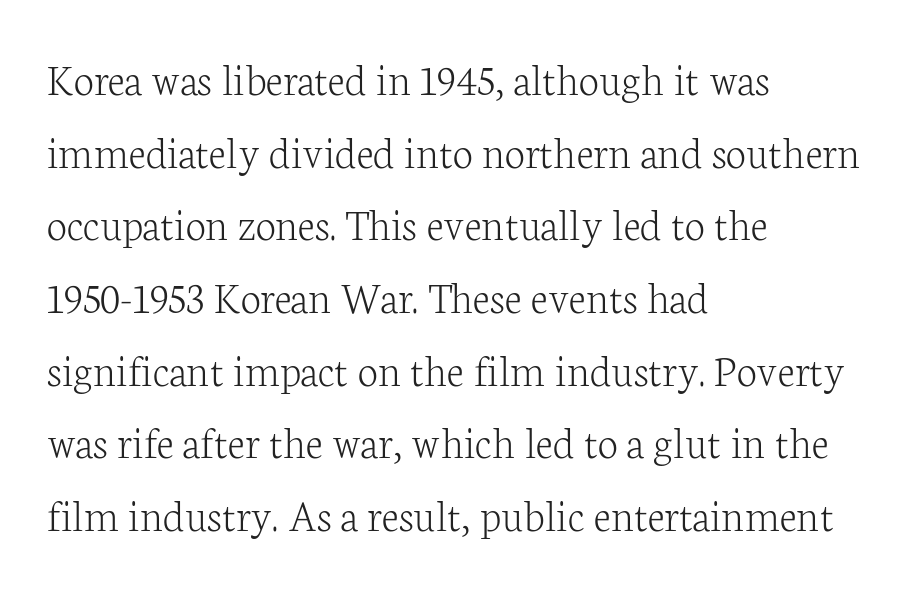
The image shows 46 px light serif type, upright; set left-aligned, normal line spacing (1.58x), normal letter spacing, not underlined; low stroke contrast and a medium x-height.
